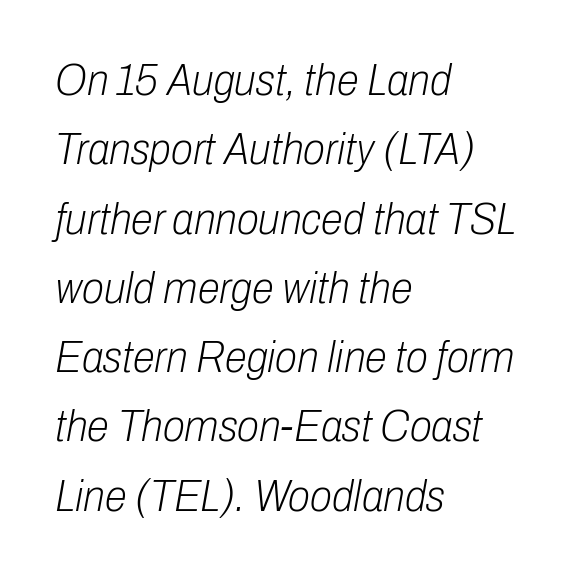
{"italic": "yes", "lean": "right", "slant_degrees": 10, "bold": "no", "weight": "light", "width": "condensed", "stroke_contrast": "low", "x_height": "medium", "monospaced": "no", "underline": "no", "align": "left", "line_spacing": "normal", "line_spacing_ratio": 1.54, "letter_spacing": "normal", "letter_spacing_em": 0.0, "glyph_px": 45}
